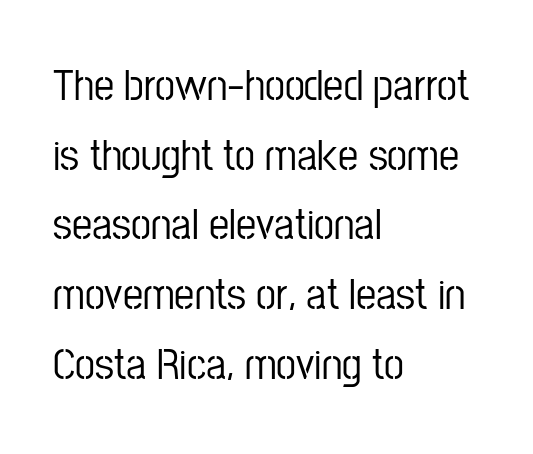
The setting favours the left margin, as ordinary paragraphs usually do. Serifs: no, the terminals of the letterforms are clean. A bare baseline throughout the passage. The letters advance in unequal steps, a hallmark of proportional type.
